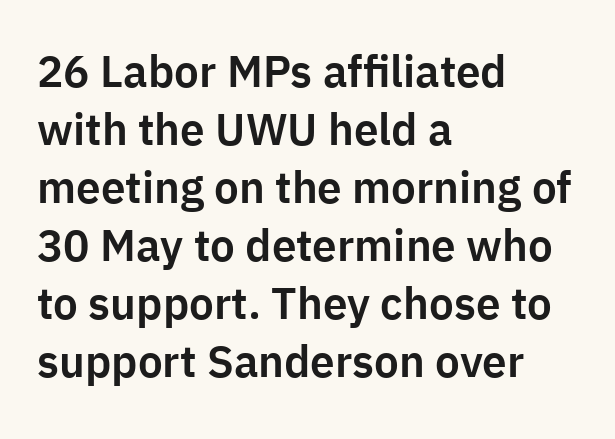
{"serif": "no", "italic": "no", "width": "normal", "stroke_contrast": "low", "x_height": "medium", "monospaced": "no", "underline": "no", "align": "left", "line_spacing": "normal", "line_spacing_ratio": 1.32, "letter_spacing": "normal", "letter_spacing_em": 0.0, "glyph_px": 44}
